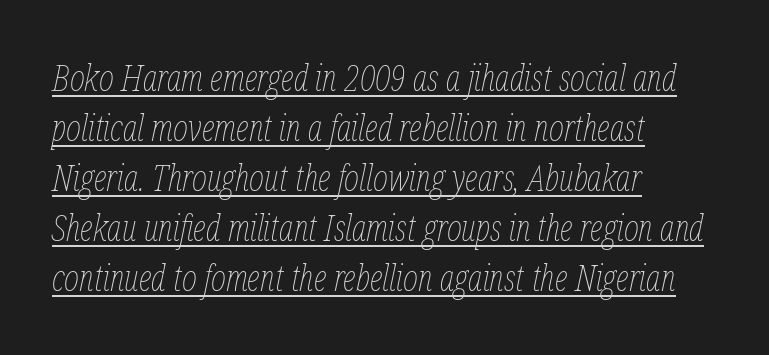
Q: Is the text bold? A: No.
Q: Is the text italic (slanted)? A: Yes, it leans right by about 12 degrees.
Q: Is the text underlined? A: Yes.
Q: How is the paragraph aligned? A: Left-aligned.
Q: Is the spacing between letters normal or unusually wide? A: Normal.
Q: Is the spacing between lines tight, normal or loose? A: Normal.
Q: Width (condensed, normal, or wide)? A: Condensed.
Q: Stroke contrast? A: Low.
Q: x-height? A: Medium.
Q: Monospaced? A: No.
